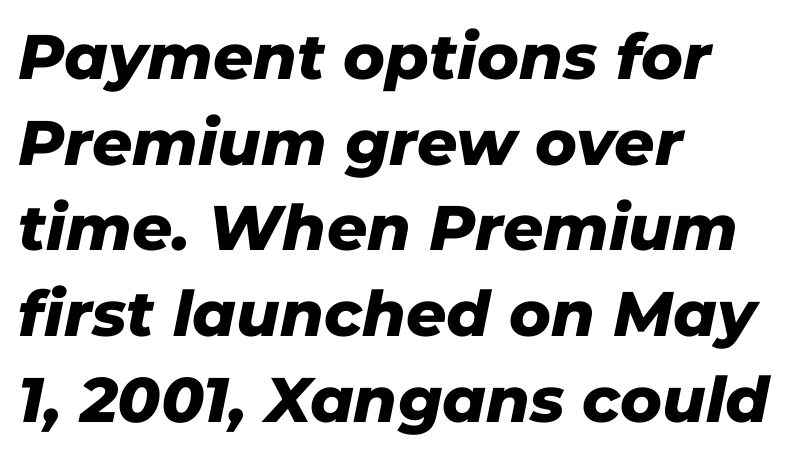
The axis of the letterforms is tilted away from vertical. This sample keeps an unexceptional amount of space between lines. The words here are not underlined. These lines are rendered in a variable-pitch font. Here the glyphs are tracked normally, forming tight word shapes. The paragraph has a hard left edge and a soft right edge.
